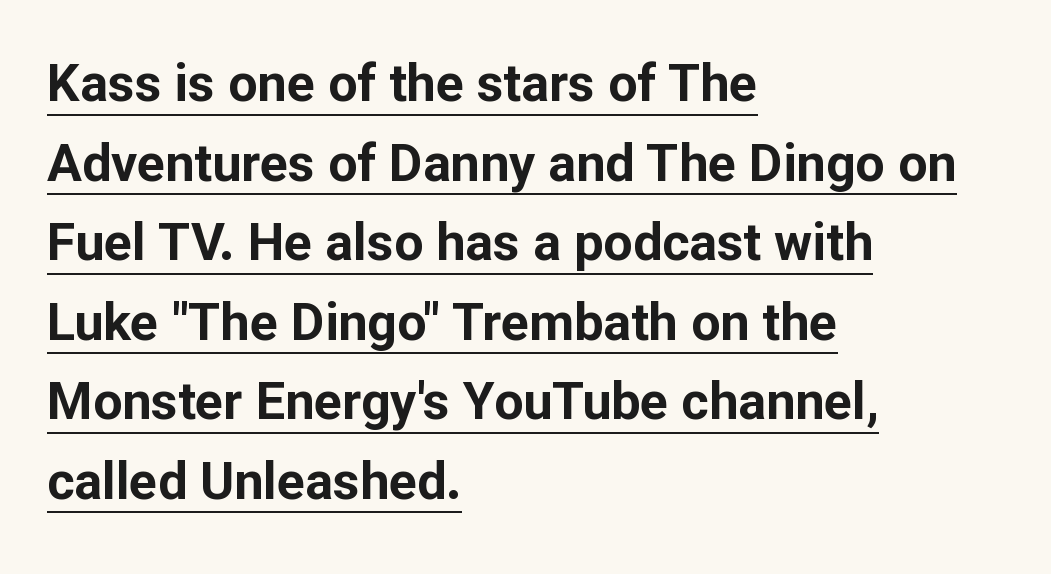
{"serif": "no", "italic": "no", "bold": "yes", "weight": "bold", "width": "normal", "stroke_contrast": "low", "x_height": "medium", "monospaced": "no", "underline": "yes", "align": "left", "line_spacing": "normal", "line_spacing_ratio": 1.53, "letter_spacing": "normal", "letter_spacing_em": 0.0, "glyph_px": 52}
